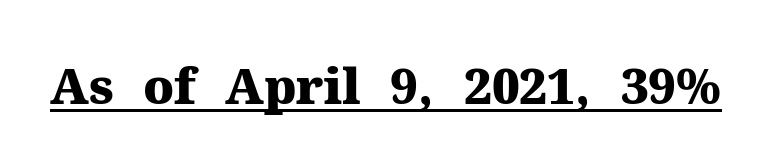
Q: Is the text bold? A: Yes.
Q: Is the text italic (slanted)? A: No, it is upright.
Q: Is the typeface a serif or a sans-serif typeface? A: Serif.
Q: Is the text underlined? A: Yes.
Q: Is the spacing between letters normal or unusually wide? A: Normal.
Q: Width (condensed, normal, or wide)? A: Normal.
Q: Stroke contrast? A: Medium.
Q: x-height? A: Medium.
Q: Monospaced? A: No.
